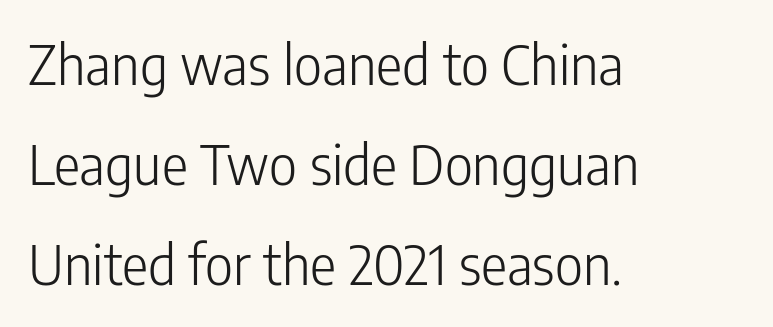
The image shows 55 px light, condensed sans-serif type, upright; set left-aligned, line spacing 1.82x, normal letter spacing, not underlined; low stroke contrast and a medium x-height.
